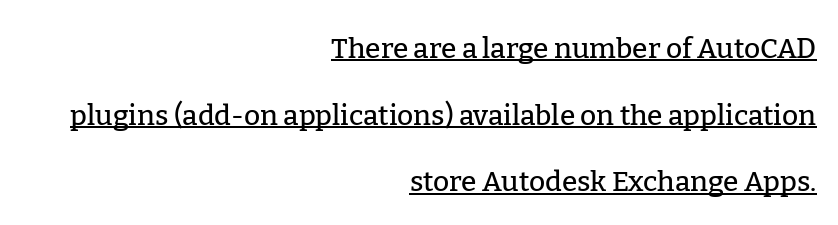
Q: Is the text italic (slanted)? A: No, it is upright.
Q: Is the typeface a serif or a sans-serif typeface? A: Serif.
Q: Is the text underlined? A: Yes.
Q: How is the paragraph aligned? A: Right-aligned.
Q: Is the spacing between letters normal or unusually wide? A: Normal.
Q: Is the spacing between lines tight, normal or loose? A: Loose.
Q: Width (condensed, normal, or wide)? A: Normal.
Q: Stroke contrast? A: Low.
Q: x-height? A: Medium.
Q: Monospaced? A: No.
